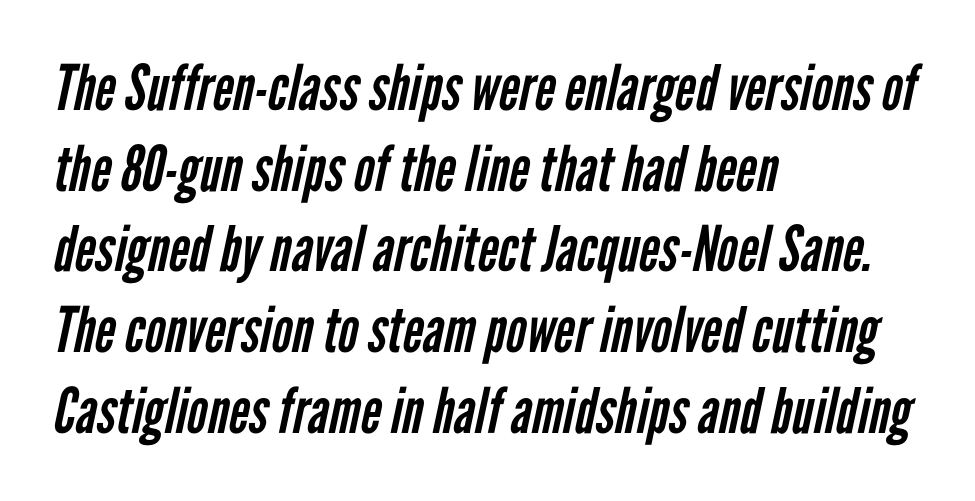
The string is rendered with underlining switched off. A light-to-regular cut is what we see here. Observe the absence of serifs on each vertical stroke in this sample. A classic flush-left, rag-right setting is used for this passage. The lines sit at an ordinary, default distance from one another.
